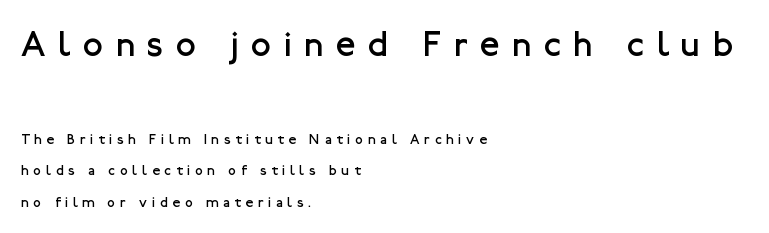
The image shows 36 px regular-weight sans-serif type, upright; set left-aligned, loose line spacing (2.23x), unusually wide letter spacing (+0.36 em), not underlined; the first (top) block is 2.57x larger; low stroke contrast and a medium x-height.
